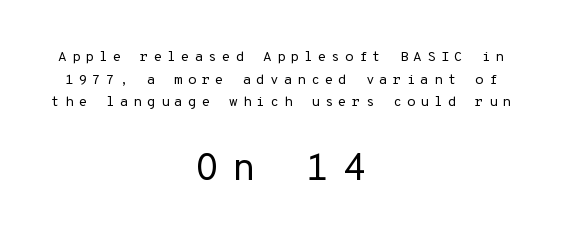
{"serif": "no", "italic": "no", "bold": "no", "weight": "regular", "width": "normal", "stroke_contrast": "low", "x_height": "medium", "monospaced": "yes", "underline": "no", "align": "center", "line_spacing": "normal", "line_spacing_ratio": 1.61, "letter_spacing": "wide", "letter_spacing_em": 0.36, "larger_block": "second", "size_ratio": 2.71, "glyph_px": 38}
